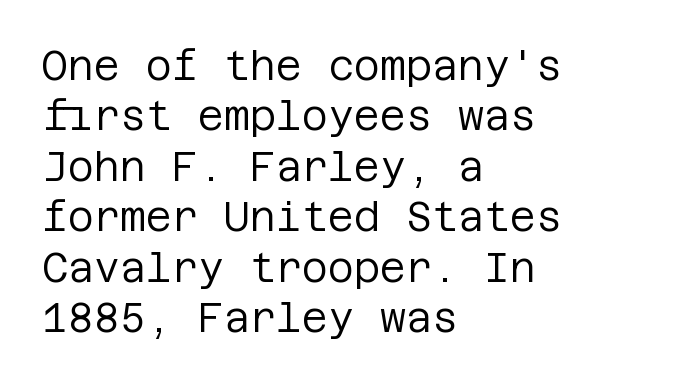
Q: Is the text bold? A: No.
Q: Is the text italic (slanted)? A: No, it is upright.
Q: Is the typeface a serif or a sans-serif typeface? A: Sans-serif.
Q: Is the text underlined? A: No.
Q: How is the paragraph aligned? A: Left-aligned.
Q: Is the spacing between letters normal or unusually wide? A: Normal.
Q: Is the spacing between lines tight, normal or loose? A: Normal.
Q: Width (condensed, normal, or wide)? A: Normal.
Q: Stroke contrast? A: Low.
Q: x-height? A: Large.
